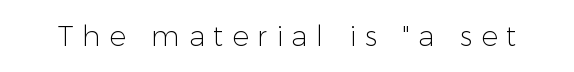
Q: Is the text bold? A: No.
Q: Is the text italic (slanted)? A: No, it is upright.
Q: Is the typeface a serif or a sans-serif typeface? A: Sans-serif.
Q: Is the text underlined? A: No.
Q: Is the spacing between letters normal or unusually wide? A: Unusually wide.
Q: Width (condensed, normal, or wide)? A: Normal.
Q: Stroke contrast? A: Low.
Q: x-height? A: Medium.
Q: Monospaced? A: No.
